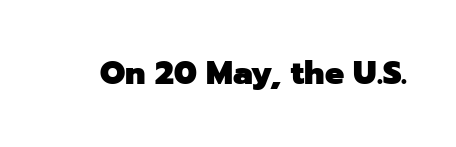
The image shows 32 px heavy sans-serif type, upright; set normal letter spacing, not underlined; low stroke contrast and a medium x-height.
